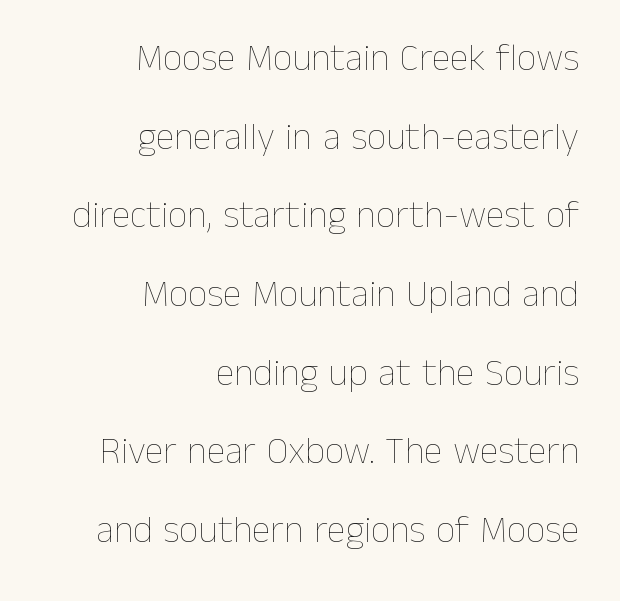
{"italic": "no", "bold": "no", "weight": "thin", "width": "normal", "stroke_contrast": "low", "x_height": "medium", "monospaced": "no", "underline": "no", "align": "right", "line_spacing": "loose", "line_spacing_ratio": 2.07, "letter_spacing": "normal", "letter_spacing_em": 0.0, "glyph_px": 38}
